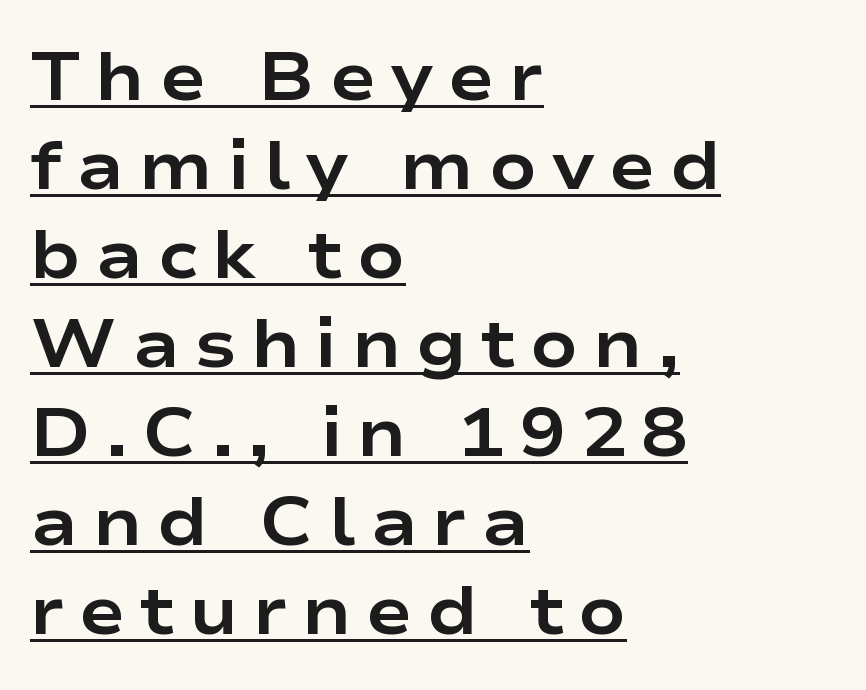
Every stem runs plumb, perpendicular to the baseline. You could not count columns in this text — the font is proportionally spaced. Loose tracking; the words dissolve into strings of separated letters. The strokes are fattened all the way to bold. The text block is weighted toward the left margin, trailing off unevenly rightward. This block has exactly the height ordinary leading produces.
